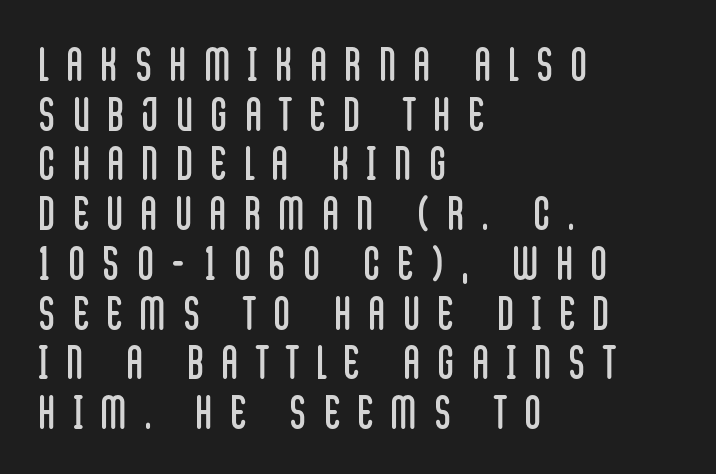
Q: Is the text bold? A: No.
Q: Is the text italic (slanted)? A: No, it is upright.
Q: Is the typeface a serif or a sans-serif typeface? A: Sans-serif.
Q: Is the text underlined? A: No.
Q: How is the paragraph aligned? A: Left-aligned.
Q: Is the spacing between letters normal or unusually wide? A: Unusually wide.
Q: Is the spacing between lines tight, normal or loose? A: Tight.
Q: Width (condensed, normal, or wide)? A: Condensed.
Q: Stroke contrast? A: Low.
Q: x-height? A: Large.
Q: Monospaced? A: No.
